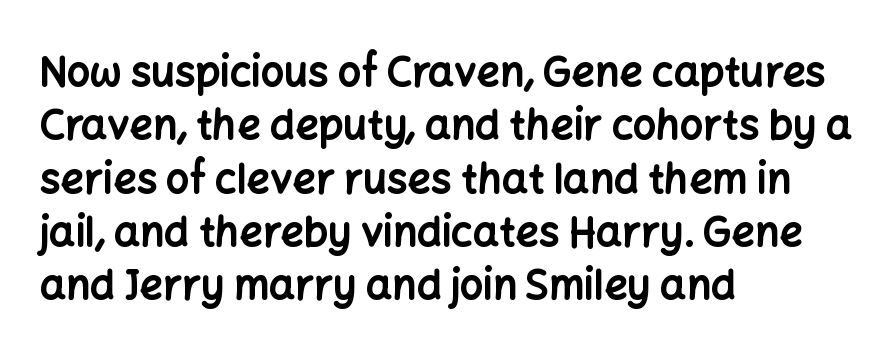
Q: Is the text bold? A: Yes.
Q: Is the text italic (slanted)? A: No, it is upright.
Q: Is the typeface a serif or a sans-serif typeface? A: Sans-serif.
Q: Is the text underlined? A: No.
Q: How is the paragraph aligned? A: Left-aligned.
Q: Is the spacing between letters normal or unusually wide? A: Normal.
Q: Is the spacing between lines tight, normal or loose? A: Normal.
Q: Width (condensed, normal, or wide)? A: Normal.
Q: Stroke contrast? A: Low.
Q: x-height? A: Medium.
Q: Monospaced? A: No.
